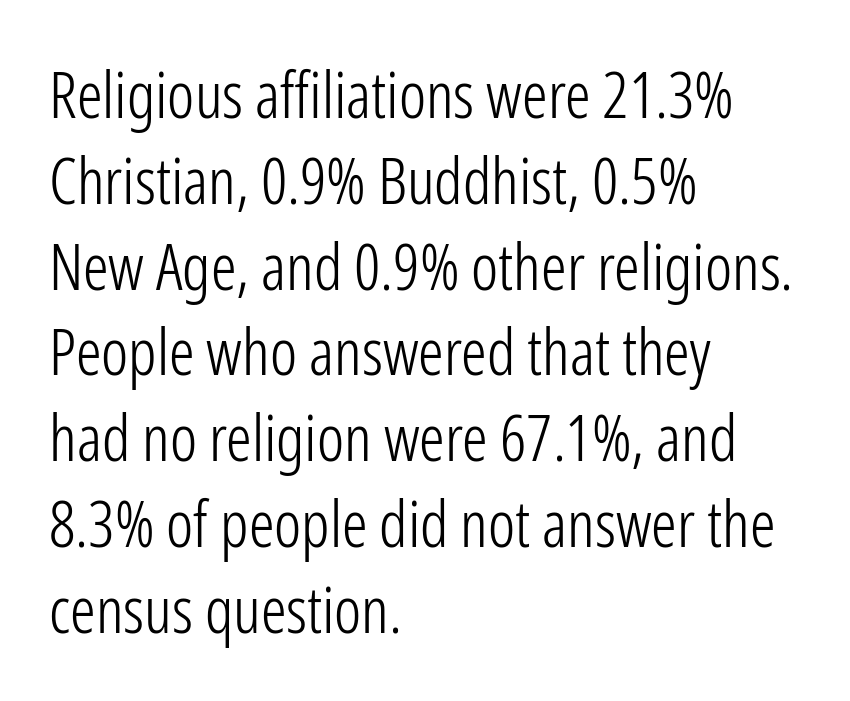
The image shows 64 px light, condensed sans-serif type, upright; set left-aligned, normal line spacing (1.34x), normal letter spacing, not underlined; low stroke contrast and a medium x-height.
